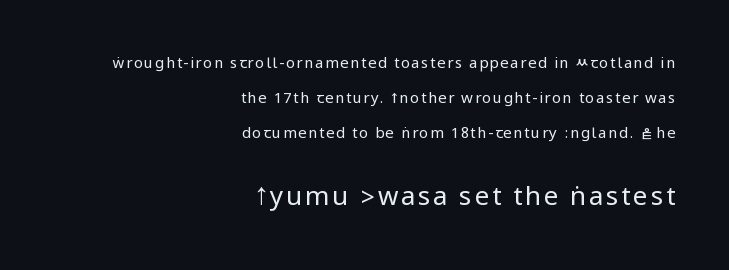
Q: Is the text bold? A: No.
Q: Is the text italic (slanted)? A: No, it is upright.
Q: Is the text underlined? A: No.
Q: How is the paragraph aligned? A: Right-aligned.
Q: Is the spacing between lines tight, normal or loose? A: Loose.
Q: Which block of text is set in a larger size, the first (top) or the second (bottom)? A: The second (bottom) one.
